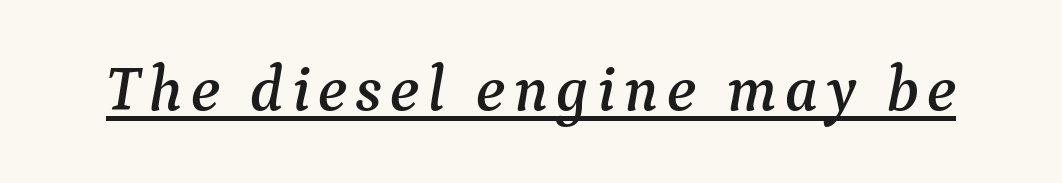
{"serif": "yes", "italic": "yes", "lean": "right", "slant_degrees": 9, "width": "normal", "stroke_contrast": "medium", "x_height": "medium", "monospaced": "no", "underline": "yes", "glyph_px": 64}
